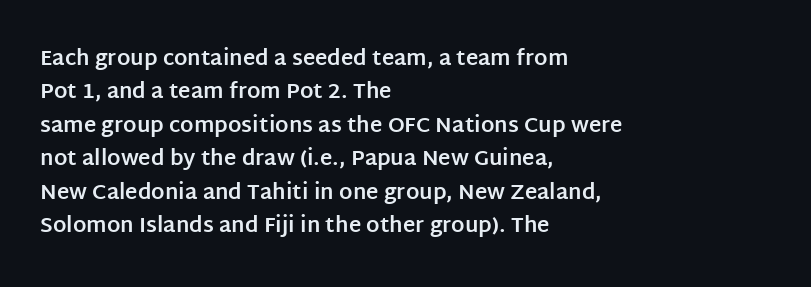
Q: Is the text bold? A: Yes.
Q: Is the text italic (slanted)? A: No, it is upright.
Q: Is the text underlined? A: No.
Q: How is the paragraph aligned? A: Left-aligned.
Q: Is the spacing between letters normal or unusually wide? A: Normal.
Q: Is the spacing between lines tight, normal or loose? A: Normal.
